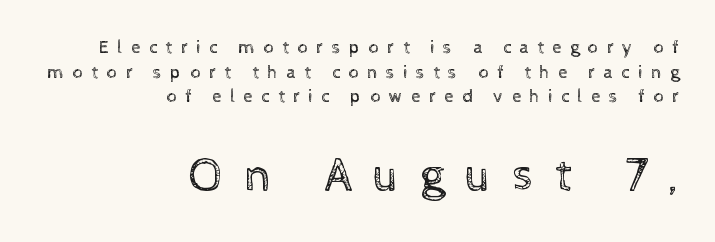
The specimen reads as upright at a glance. Clear beneath every line of the passage. The vertical gap from one line to the next is medium. Unbolded letterforms with no extra heft.
